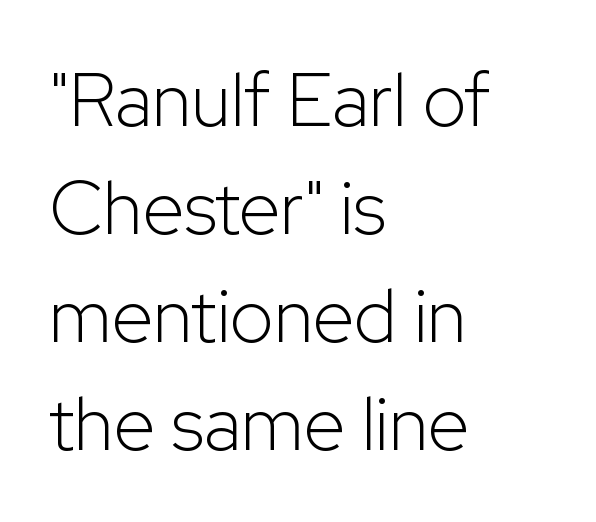
Q: Is the text bold? A: No.
Q: Is the text italic (slanted)? A: No, it is upright.
Q: Is the typeface a serif or a sans-serif typeface? A: Sans-serif.
Q: Is the text underlined? A: No.
Q: How is the paragraph aligned? A: Left-aligned.
Q: Is the spacing between letters normal or unusually wide? A: Normal.
Q: Is the spacing between lines tight, normal or loose? A: Normal.
Q: Width (condensed, normal, or wide)? A: Normal.
Q: Stroke contrast? A: Low.
Q: x-height? A: Medium.
Q: Monospaced? A: No.
